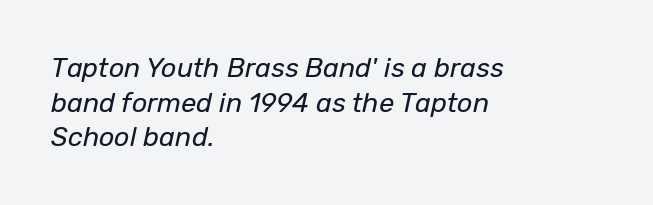
The image shows 27 px text type, italic (leaning right); set left-aligned, normal line spacing (1.28x), normal letter spacing, not underlined.
